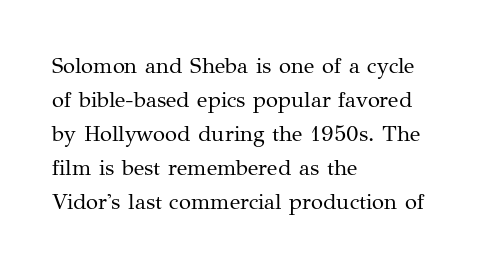
The image shows 22 px text type, upright; set left-aligned, normal line spacing (1.54x), normal letter spacing, not underlined.
